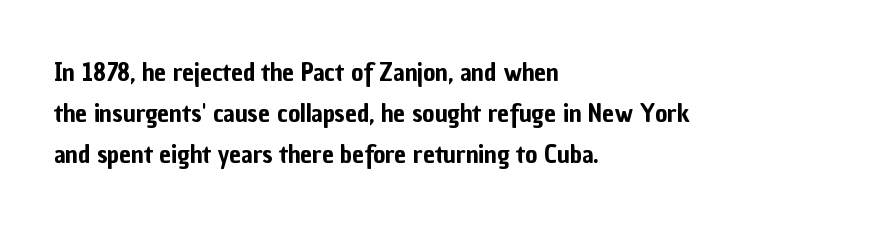
Descenders hang freely into open space. The font's upright variant was chosen for this text. Alignment: flush left. Leading: standard. The letterforms sit shoulder to shoulder at normal distance.
